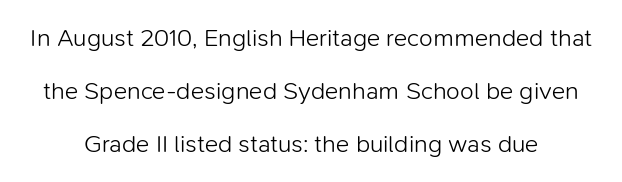
The characters are drawn with everyday or finer stroke widths. Leading: increased. The specimen omits any rule beneath the text block's lines. What stands out about the letter spacing? Nothing — it is the standard amount. Characters remain perfectly vertical along every line.
